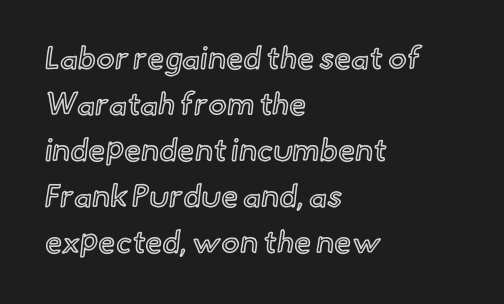
The image shows 31 px text type; set left-aligned, normal line spacing (1.48x), normal letter spacing, not underlined; a small x-height.
